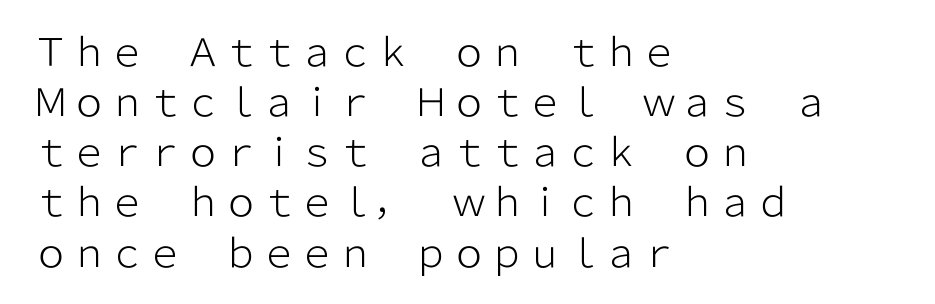
The ragged edge is on the right, which tells us the setting is flush left. Here the designer chose a conventional face with non-uniform glyph widths. This rendering employs a face without finishing strokes, i.e., a sans-serif. Does the lettering tilt? It doesn't — this is upright. Honestly, the row spacing looks completely unremarkable. The space beneath each line is pristine and unruled.
